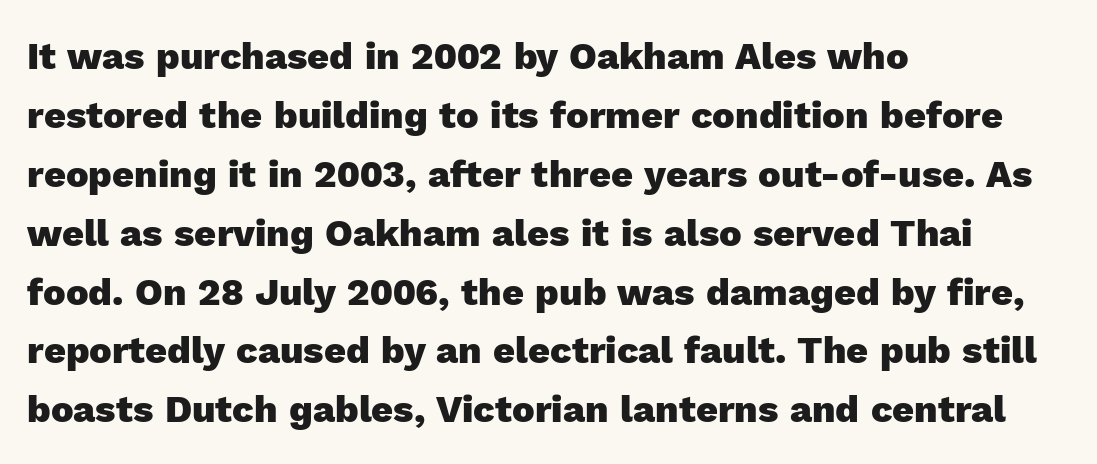
The image shows 38 px heavy sans-serif type, upright; set left-aligned, normal line spacing (1.55x), normal letter spacing, not underlined; a medium x-height.
